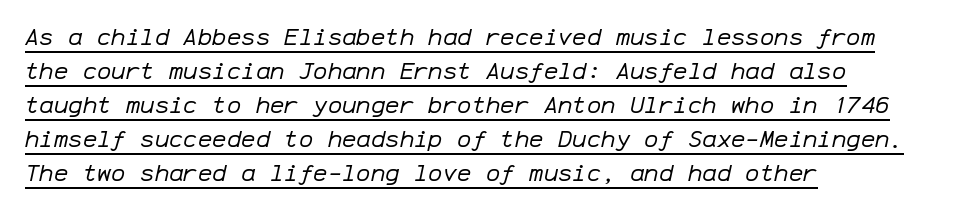
The image shows 24 px text type, italic (leaning right); set left-aligned, normal line spacing (1.42x), normal letter spacing, underlined.
